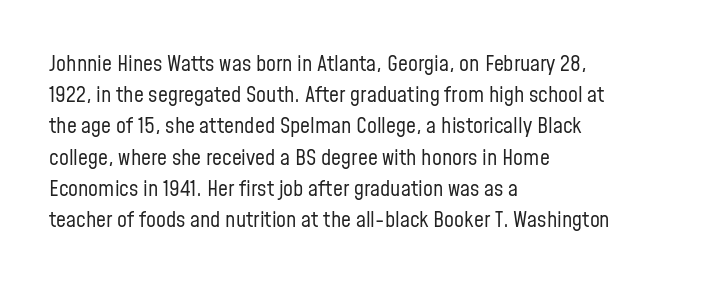
Every row of glyphs begins at an identical x-position on the left. The typesetting does not lean heavy: it is not bold. One glance says typical: line gaps are just what's usual. Underlining? Definitely not there.
